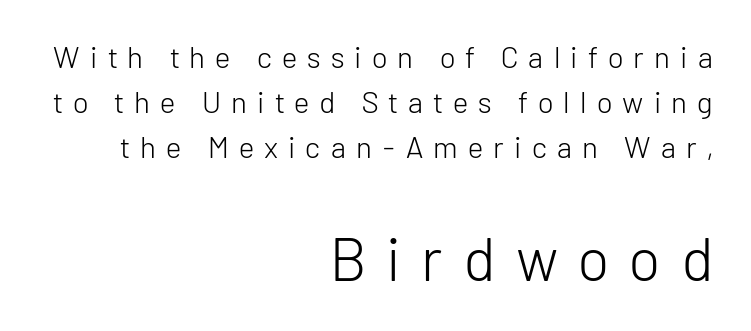
Q: Is the text bold? A: No.
Q: Is the text italic (slanted)? A: No, it is upright.
Q: Is the typeface a serif or a sans-serif typeface? A: Sans-serif.
Q: Is the text underlined? A: No.
Q: How is the paragraph aligned? A: Right-aligned.
Q: Is the spacing between letters normal or unusually wide? A: Unusually wide.
Q: Is the spacing between lines tight, normal or loose? A: Normal.
Q: Which block of text is set in a larger size, the first (top) or the second (bottom)? A: The second (bottom) one.
Q: Width (condensed, normal, or wide)? A: Normal.
Q: Stroke contrast? A: Low.
Q: x-height? A: Medium.
Q: Monospaced? A: No.
